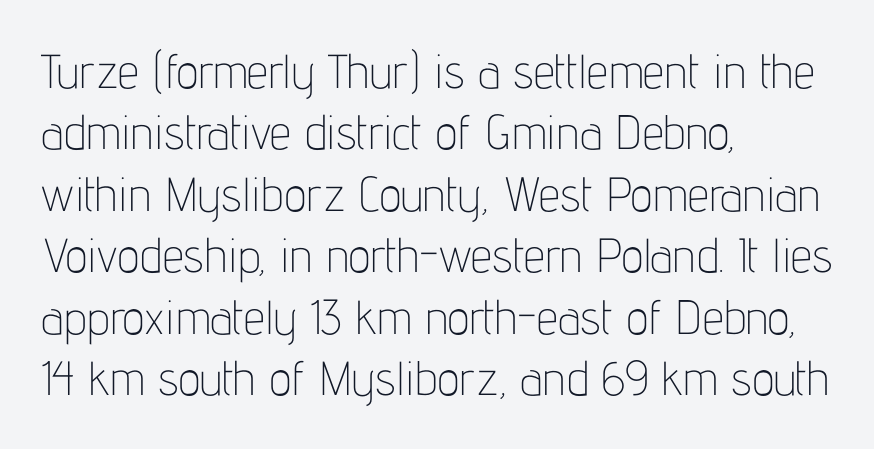
The image shows 48 px thin, condensed sans-serif type, upright; set left-aligned, normal line spacing (1.28x), normal letter spacing, not underlined; low stroke contrast and a medium x-height.
